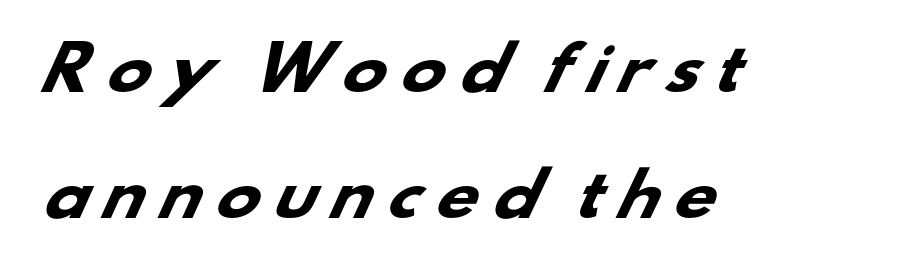
{"serif": "no", "bold": "yes", "weight": "heavy", "width": "wide", "stroke_contrast": "low", "x_height": "small", "monospaced": "no", "underline": "no", "align": "left", "line_spacing": "loose", "line_spacing_ratio": 2.14, "letter_spacing": "wide", "letter_spacing_em": 0.21, "glyph_px": 59}
